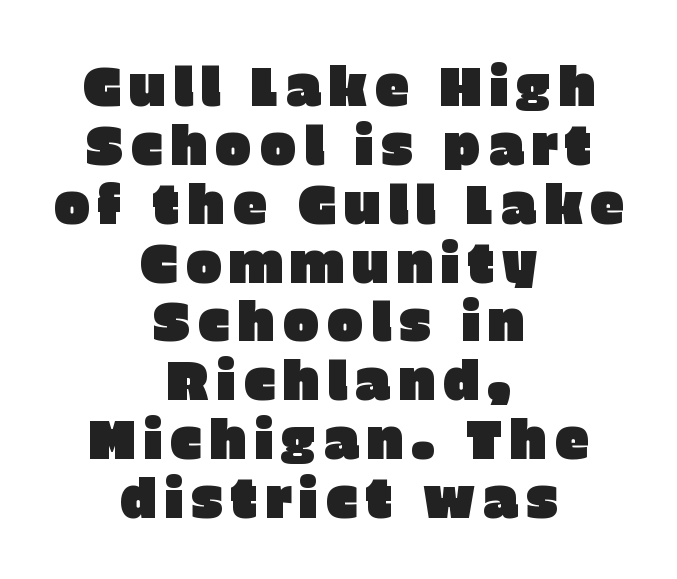
Bare-footed words on every line. Casual observation: everything's sitting right in the middle. The face used here is proportionally spaced, like ordinary book or web type. Grotesque or geometric, the face here clearly has no serifs. Each new line begins almost immediately beneath the previous one. These lines were composed using upright roman letters.
